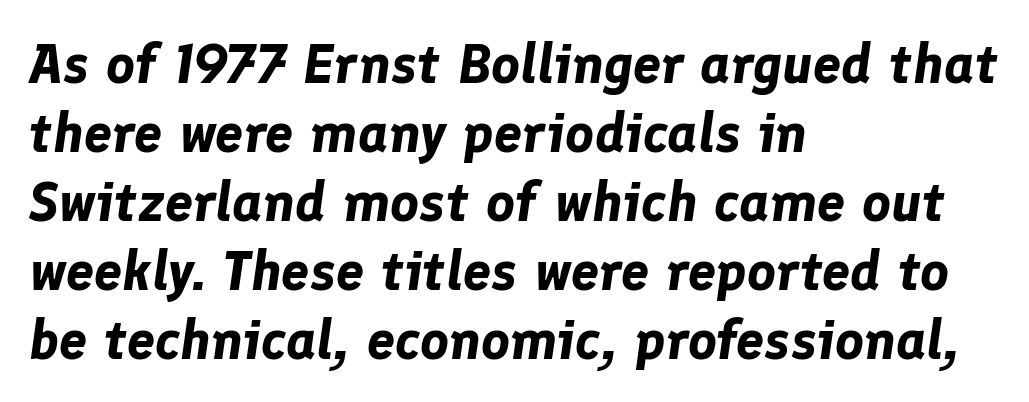
Slant detected: the letters are inclined. The text block is weighted toward the left margin, trailing off unevenly rightward. Descenders hang freely into open space. The face used here is rendered with its standard letterfit. Is this a fixed-width face? No — the glyphs have proportional, varying widths. Typesetter's note: full bold, strokes at maximum text heaviness.
